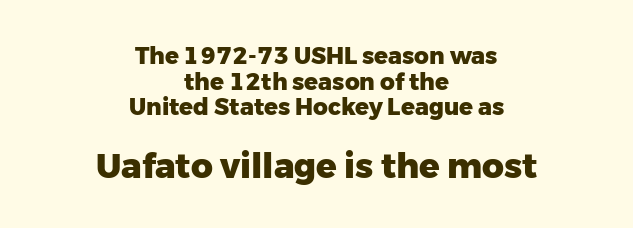
The tracking reads as untouched default to a designer's eye. Are there feet on the stems? There aren't — it's a sans. Any mark beneath the type? The region is blank. You'd pick this weight for a headline — it's a proper bold.
